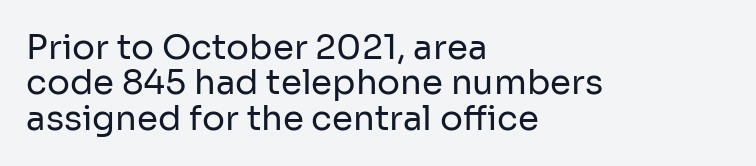
In CSS terms this would be text-align: left. What kind of face is this? One without serifs — a sans. Think of a printed novel: that variable character pitch is what you see here. The words here are not underlined. Weight class: somewhere from thin through regular. Very little white space separates one row of letters from the next.
